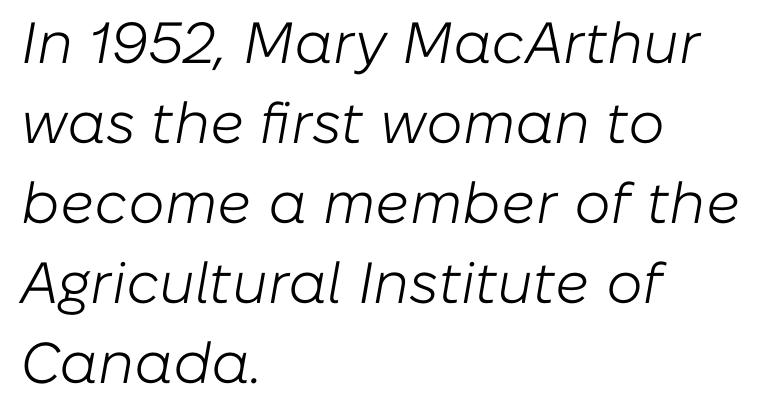
Q: Is the text bold? A: No.
Q: Is the text italic (slanted)? A: Yes, it leans right by about 10 degrees.
Q: Is the text underlined? A: No.
Q: How is the paragraph aligned? A: Left-aligned.
Q: Is the spacing between letters normal or unusually wide? A: Normal.
Q: Is the spacing between lines tight, normal or loose? A: Normal.
Q: Width (condensed, normal, or wide)? A: Normal.
Q: Stroke contrast? A: Low.
Q: x-height? A: Medium.
Q: Monospaced? A: No.
